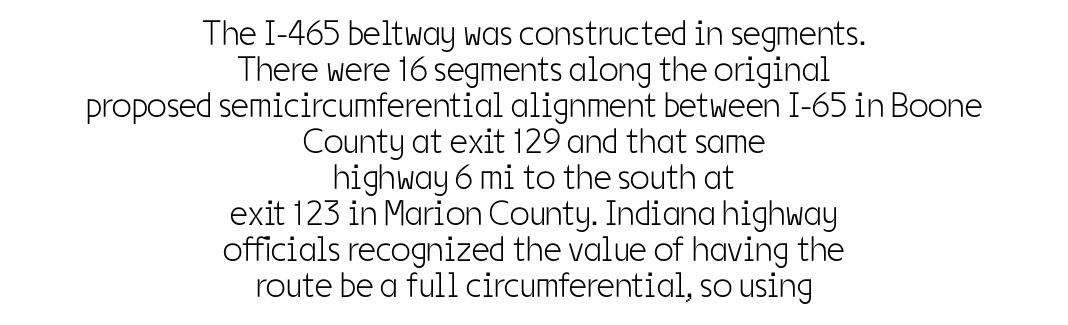
The image shows 35 px light, condensed sans-serif type, upright; set centered, tight line spacing (1.03x), normal letter spacing, not underlined; low stroke contrast and a medium x-height.
